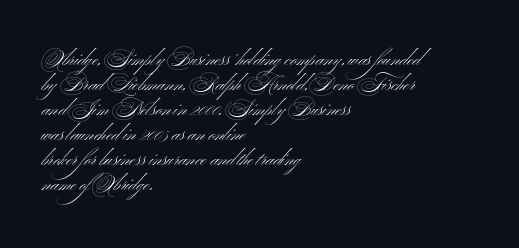
The image shows 20 px text type; set left-aligned, normal line spacing (1.25x), normal letter spacing, not underlined.
